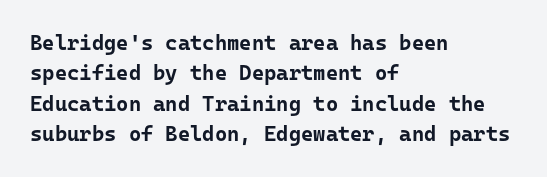
The image shows 21 px bold type, upright; set left-aligned, normal line spacing (1.45x), normal letter spacing, not underlined.
